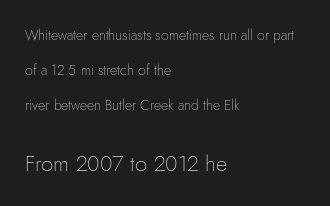
Q: Is the text bold? A: No.
Q: Is the text italic (slanted)? A: No, it is upright.
Q: Is the text underlined? A: No.
Q: How is the paragraph aligned? A: Left-aligned.
Q: Is the spacing between letters normal or unusually wide? A: Normal.
Q: Is the spacing between lines tight, normal or loose? A: Loose.
Q: Which block of text is set in a larger size, the first (top) or the second (bottom)? A: The second (bottom) one.
